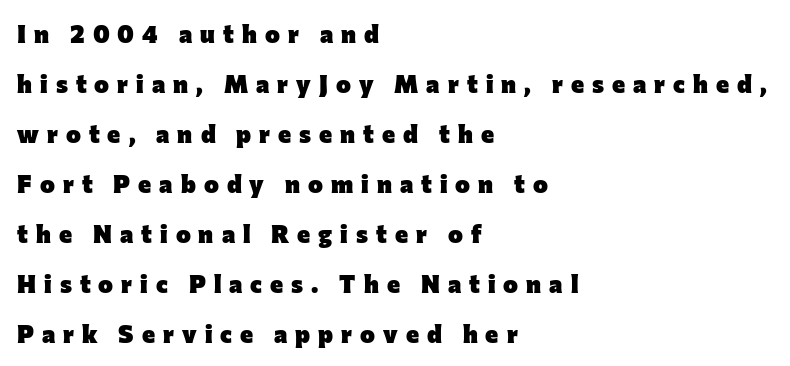
Q: Is the text bold? A: Yes.
Q: Is the text italic (slanted)? A: No, it is upright.
Q: Is the text underlined? A: No.
Q: How is the paragraph aligned? A: Left-aligned.
Q: Is the spacing between letters normal or unusually wide? A: Unusually wide.
Q: Is the spacing between lines tight, normal or loose? A: Loose.
